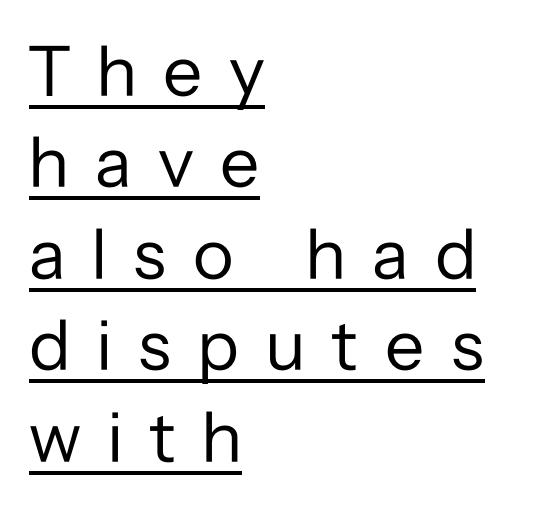
The image shows 72 px regular-weight sans-serif type, upright; set left-aligned, normal line spacing (1.27x), unusually wide letter spacing (+0.37 em), underlined; low stroke contrast and a medium x-height.
